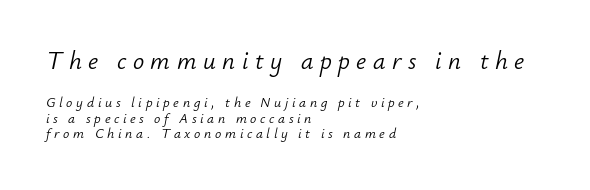
The image shows 25 px text type, italic (leaning right); set left-aligned, tight line spacing (1.12x), unusually wide letter spacing (+0.26 em), not underlined; the first (top) block is 1.79x larger.
